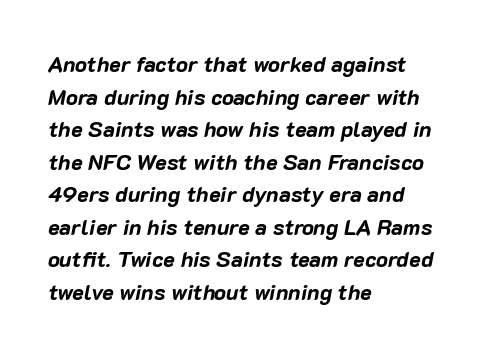
Q: Is the text bold? A: Yes.
Q: Is the text italic (slanted)? A: Yes, it leans right by about 10 degrees.
Q: Is the text underlined? A: No.
Q: How is the paragraph aligned? A: Left-aligned.
Q: Is the spacing between letters normal or unusually wide? A: Normal.
Q: Is the spacing between lines tight, normal or loose? A: Normal.
